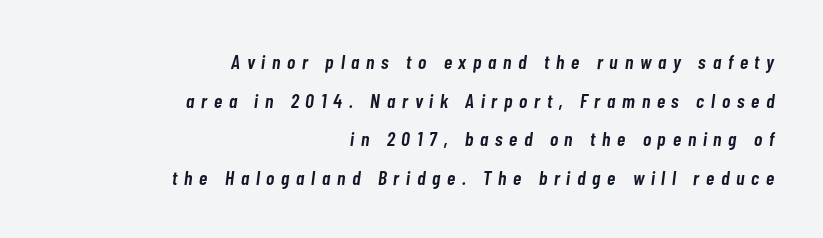
Q: Is the text bold? A: Semi-bold.
Q: Is the text italic (slanted)? A: Yes, it leans right by about 7 degrees.
Q: Is the text underlined? A: No.
Q: How is the paragraph aligned? A: Right-aligned.
Q: Is the spacing between letters normal or unusually wide? A: Unusually wide.
Q: Is the spacing between lines tight, normal or loose? A: Loose.
